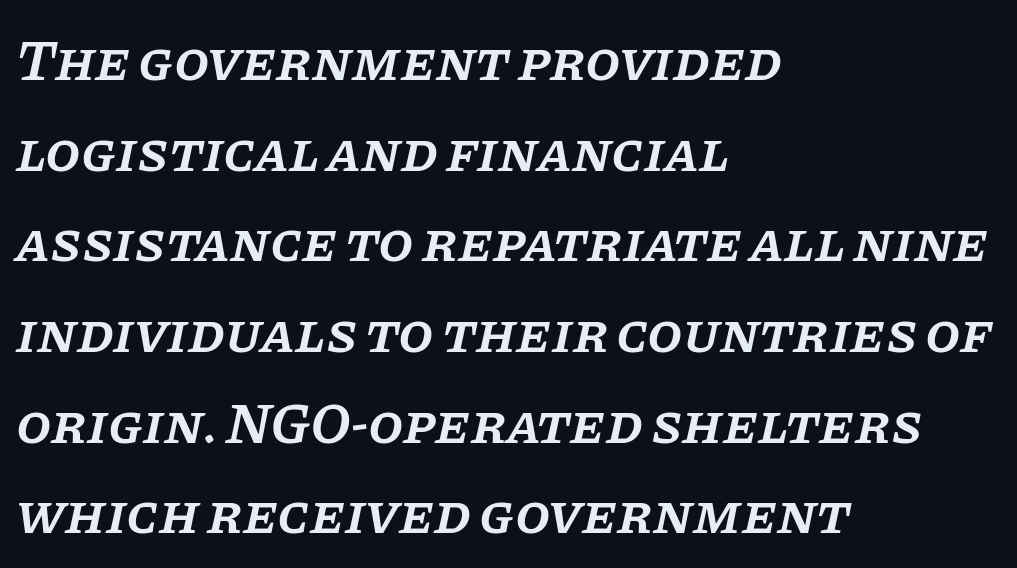
{"serif": "yes", "italic": "yes", "lean": "right", "slant_degrees": 11, "bold": "semi", "weight": "semibold", "width": "normal", "stroke_contrast": "low", "x_height": "large", "monospaced": "no", "underline": "no", "align": "left", "line_spacing": "normal", "line_spacing_ratio": 1.59, "letter_spacing": "normal", "letter_spacing_em": 0.0, "glyph_px": 57}
